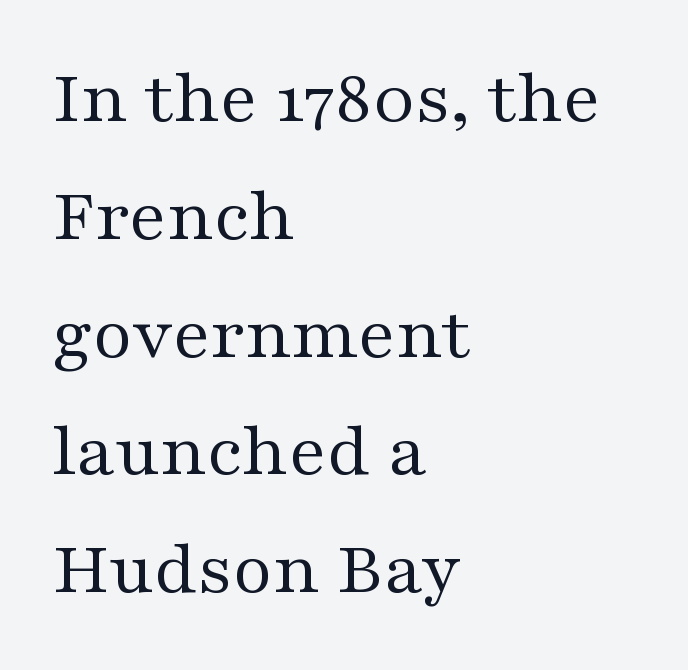
The font sits on the lighter half of the weight spectrum, regular included. Nothing unusual about the tracking: characters are spaced as the font intends. The letters stand straight up with perfectly vertical stems. The compositor pushed each line to the left boundary. Proportional: the letters do not fall into vertical columns.
